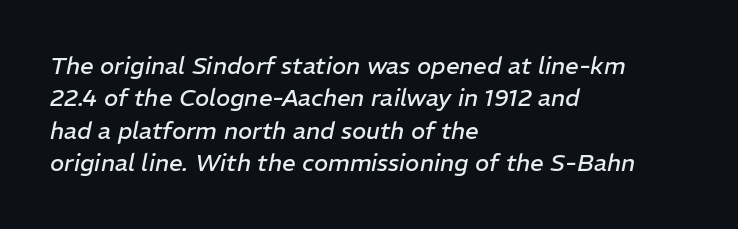
Q: Is the text bold? A: No.
Q: Is the text italic (slanted)? A: Yes, it leans right by about 11 degrees.
Q: Is the text underlined? A: No.
Q: How is the paragraph aligned? A: Left-aligned.
Q: Is the spacing between letters normal or unusually wide? A: Normal.
Q: Is the spacing between lines tight, normal or loose? A: Normal.
